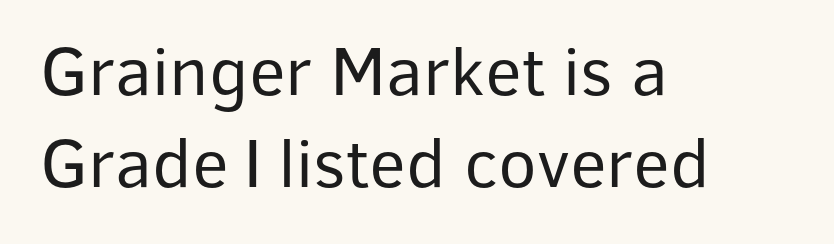
{"serif": "no", "italic": "no", "bold": "no", "weight": "regular", "width": "normal", "stroke_contrast": "low", "x_height": "medium", "monospaced": "no", "underline": "no", "align": "left", "line_spacing": "normal", "line_spacing_ratio": 1.29, "letter_spacing": "normal", "letter_spacing_em": 0.0, "glyph_px": 71}
